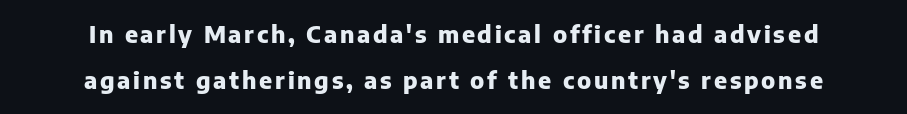
The image shows 23 px bold type, upright; set loose line spacing (2.0x), not underlined.
